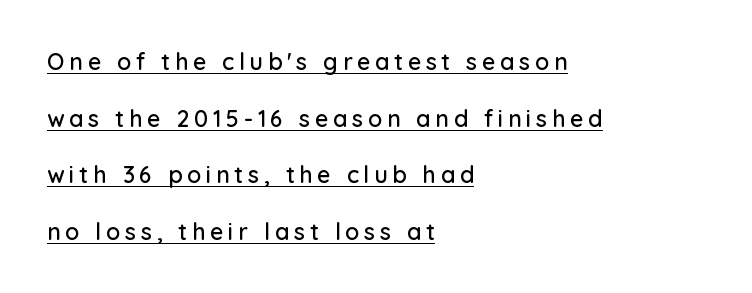
Q: Is the text italic (slanted)? A: No, it is upright.
Q: Is the text underlined? A: Yes.
Q: How is the paragraph aligned? A: Left-aligned.
Q: Is the spacing between letters normal or unusually wide? A: Unusually wide.
Q: Is the spacing between lines tight, normal or loose? A: Loose.
